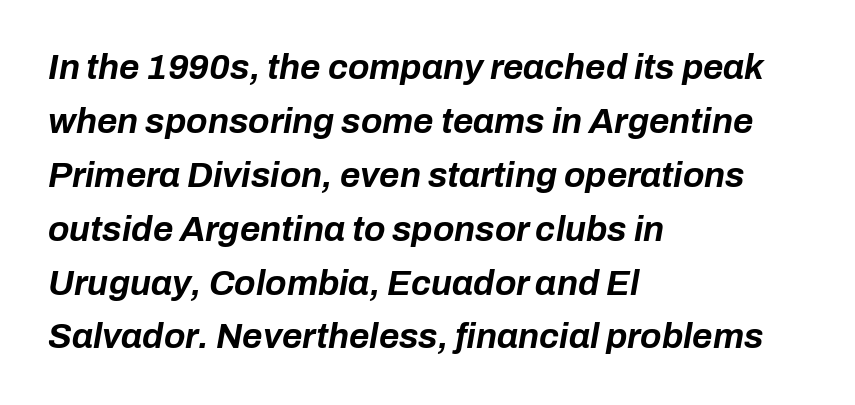
Q: Is the text bold? A: Yes.
Q: Is the text italic (slanted)? A: Yes, it leans right by about 10 degrees.
Q: Is the text underlined? A: No.
Q: How is the paragraph aligned? A: Left-aligned.
Q: Is the spacing between letters normal or unusually wide? A: Normal.
Q: Is the spacing between lines tight, normal or loose? A: Normal.
Q: Width (condensed, normal, or wide)? A: Normal.
Q: Stroke contrast? A: Low.
Q: x-height? A: Medium.
Q: Monospaced? A: No.
